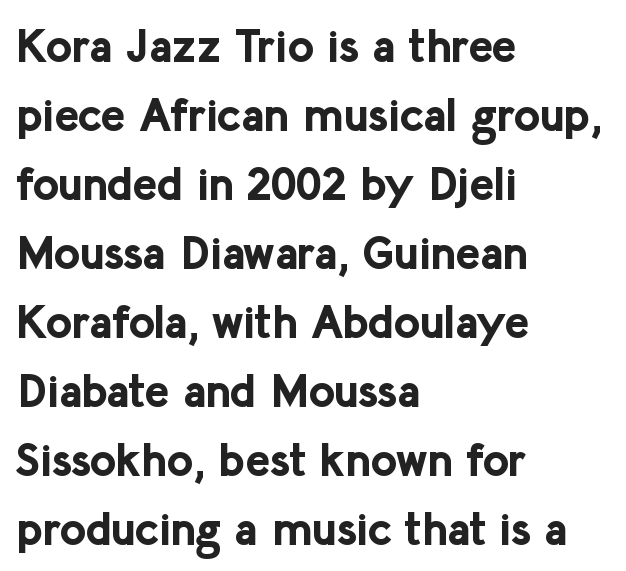
The image shows 46 px bold sans-serif type, upright; set left-aligned, normal line spacing (1.5x), normal letter spacing, not underlined; low stroke contrast and a medium x-height.
